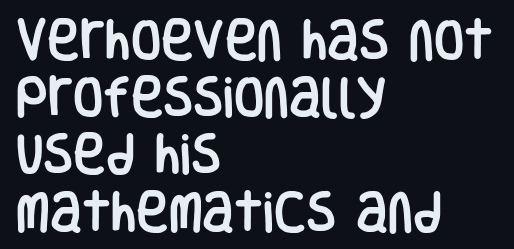
Examine the stroke ends and you'll find no serifs. How are the letters spaced? Ordinarily, with no added tracking. Do the characters align in a grid? No, the font is proportional. Is the block centered? No — it sits flush against the left margin.
